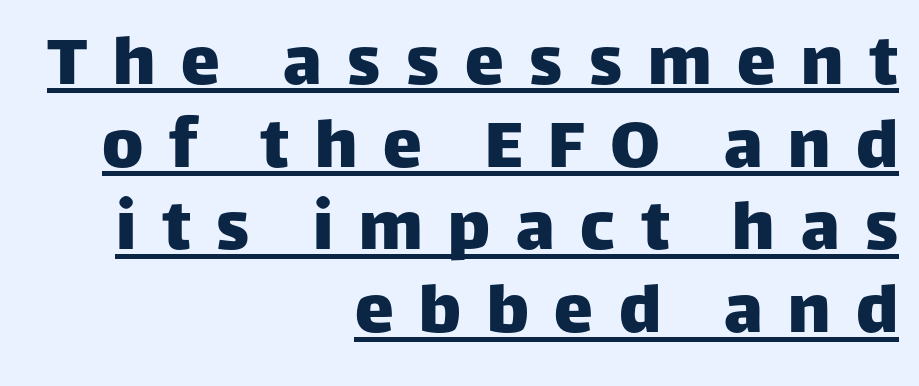
The image shows 78 px sans-serif type, upright; set right-aligned, tight line spacing (1.06x), unusually wide letter spacing (+0.33 em), underlined; low stroke contrast and a large x-height.
